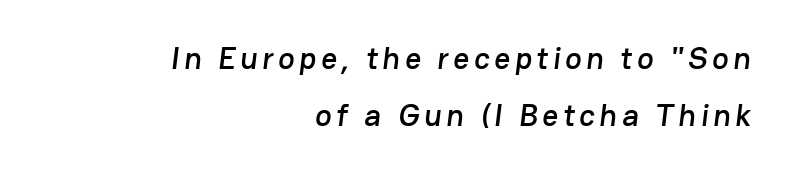
The image shows 31 px sans-serif type; set right-aligned, line spacing 1.85x, not underlined; low stroke contrast and a medium x-height.
